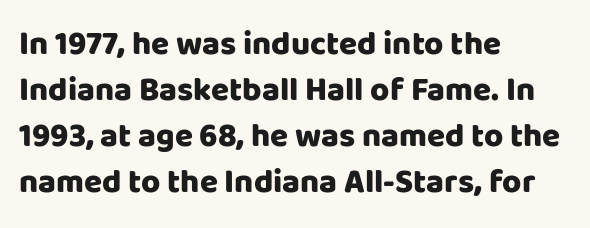
{"serif": "no", "italic": "no", "bold": "yes", "weight": "heavy", "width": "normal", "stroke_contrast": "low", "x_height": "large", "monospaced": "no", "underline": "no", "align": "left", "line_spacing": "normal", "line_spacing_ratio": 1.39, "letter_spacing": "normal", "letter_spacing_em": 0.0, "glyph_px": 33}
